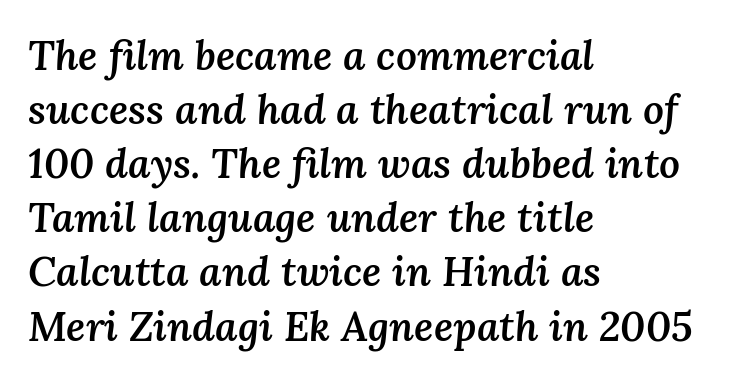
The image shows 41 px semibold type, italic (leaning right); set left-aligned, normal line spacing (1.32x), normal letter spacing, not underlined; medium stroke contrast and a medium x-height.
